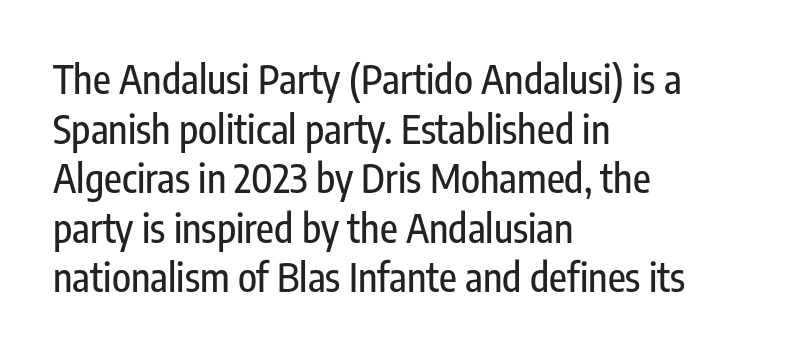
The lines in this sample share a left origin and differ only in where they stop. Is there any slant? The stems are plumb. Do the characters align in a grid? No, the font is proportional. Summary of vertical rhythm: regular, with standard interline spacing.
